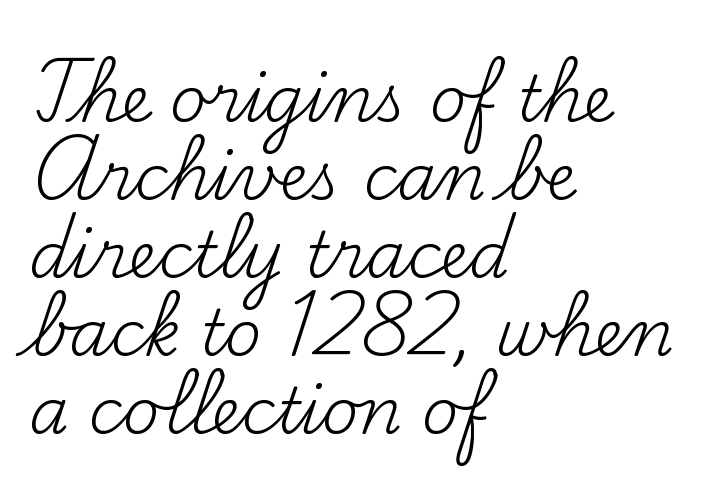
{"serif": "yes", "bold": "no", "weight": "regular", "width": "normal", "stroke_contrast": "medium", "x_height": "small", "monospaced": "no", "underline": "no", "align": "left", "line_spacing_ratio": 1.22, "letter_spacing": "normal", "letter_spacing_em": 0.0, "glyph_px": 64}
